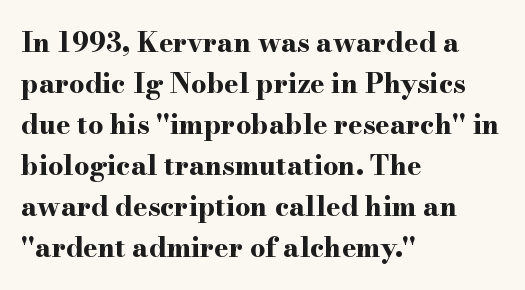
The image shows 27 px bold type, upright; set left-aligned, normal line spacing (1.52x), normal letter spacing, not underlined.
